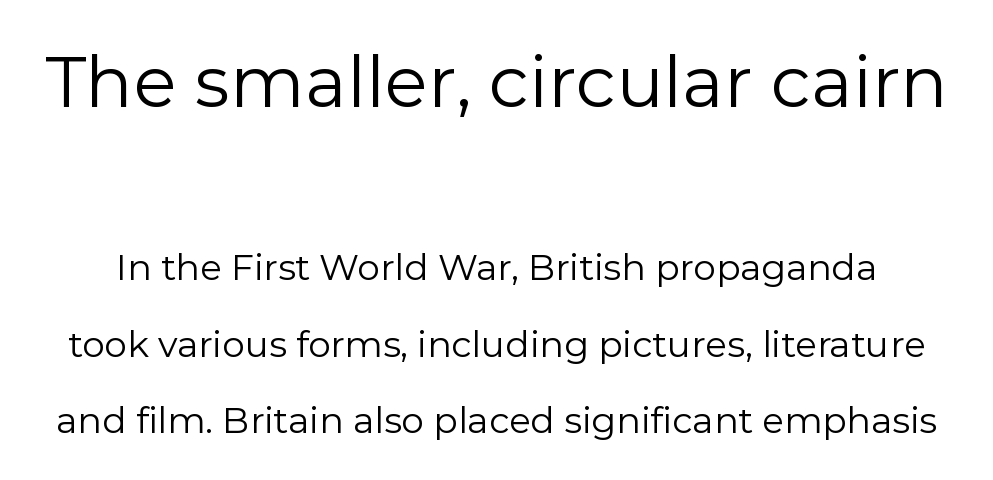
Q: Is the text bold? A: No.
Q: Is the text italic (slanted)? A: No, it is upright.
Q: Is the typeface a serif or a sans-serif typeface? A: Sans-serif.
Q: Is the text underlined? A: No.
Q: Is the spacing between letters normal or unusually wide? A: Normal.
Q: Is the spacing between lines tight, normal or loose? A: Loose.
Q: Which block of text is set in a larger size, the first (top) or the second (bottom)? A: The first (top) one.
Q: Width (condensed, normal, or wide)? A: Normal.
Q: Stroke contrast? A: Low.
Q: x-height? A: Medium.
Q: Monospaced? A: No.
